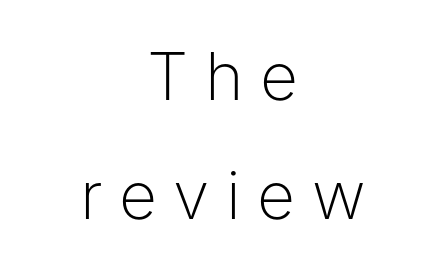
Classification — sans serif. The space beneath each line is pristine and unruled. Do the letters lean? They stand straight. These lines are centered, leaving both edges ragged. Stems here are at most as thick as an everyday book face.
